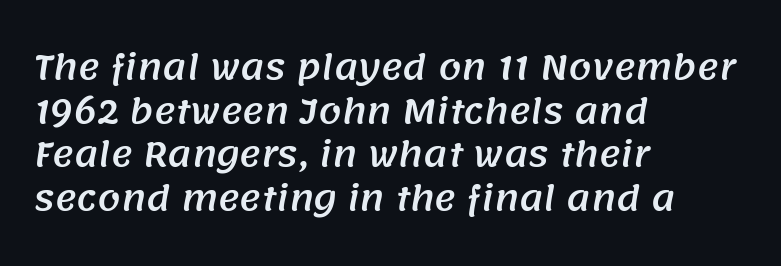
{"serif": "no", "width": "normal", "stroke_contrast": "medium", "x_height": "large", "monospaced": "no", "underline": "no", "align": "left", "line_spacing": "normal", "line_spacing_ratio": 1.32, "letter_spacing": "normal", "letter_spacing_em": 0.0, "glyph_px": 33}
